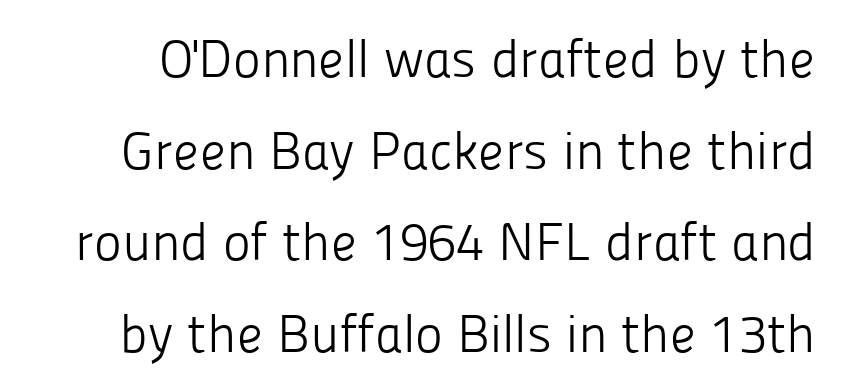
The typesetting does not lean heavy: it is not bold. Quick note: not italic, upright. Do the characters align in a grid? No, the font is proportional. The strip under each line holds only bare page. Default kerning and tracking; the words read as compact shapes. The designer went with a sans here, leaving each stem footless.
